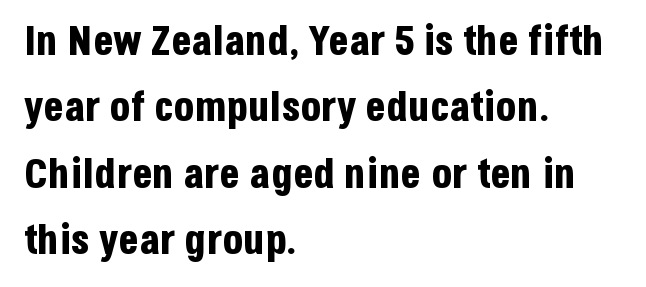
Normally led — the rows are evenly, conventionally spaced. Quick note: not italic, upright. You could call the tracking neutral — neither tight nor loose. Leftover space on each line is placed entirely after the last word. Any mark beneath the type? The region is blank. Do the characters align in a grid? No, the font is proportional.
